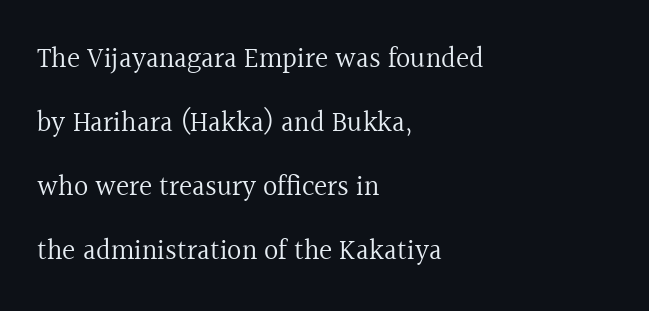
The image shows 28 px regular-weight serif type, upright; set left-aligned, loose line spacing (2.28x), normal letter spacing, not underlined; a medium x-height.
